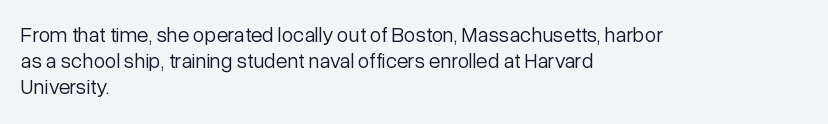
Q: Is the text bold? A: No.
Q: Is the text italic (slanted)? A: No, it is upright.
Q: Is the text underlined? A: No.
Q: How is the paragraph aligned? A: Left-aligned.
Q: Is the spacing between letters normal or unusually wide? A: Normal.
